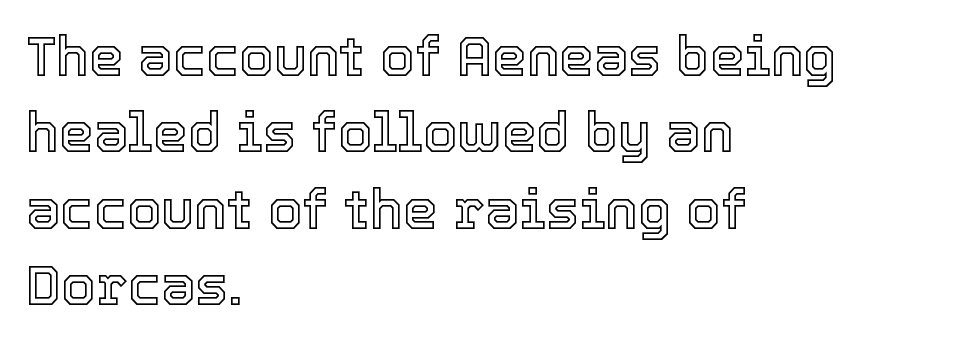
The letters stand straight up with perfectly vertical stems. Tracking here is standard; glyphs follow each other at the usual distance. Proportional: the letters do not fall into vertical columns. Line starts are locked; line ends wander.
